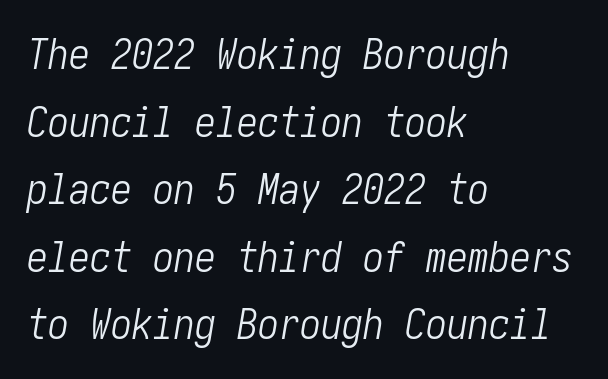
The image shows 42 px light, condensed type, italic (leaning right); set left-aligned, normal line spacing (1.61x), normal letter spacing, not underlined; low stroke contrast and a medium x-height.
